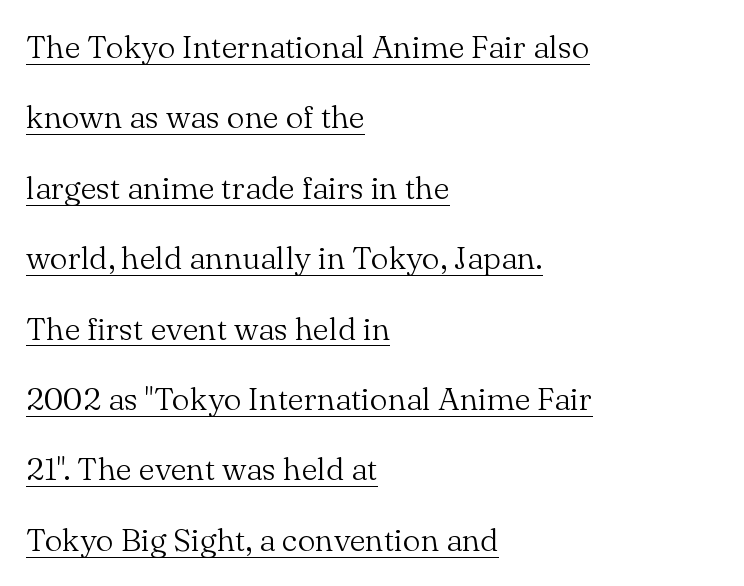
The image shows 32 px light serif type, upright; set left-aligned, loose line spacing (2.2x), normal letter spacing, underlined; medium stroke contrast and a small x-height.
